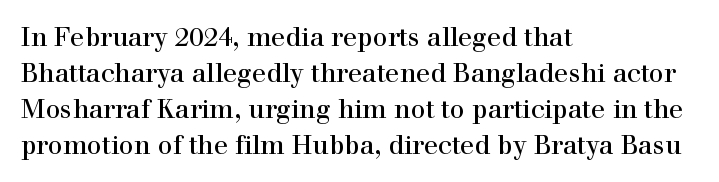
The image shows 26 px text type, upright; set left-aligned, normal line spacing (1.38x), normal letter spacing, not underlined.
